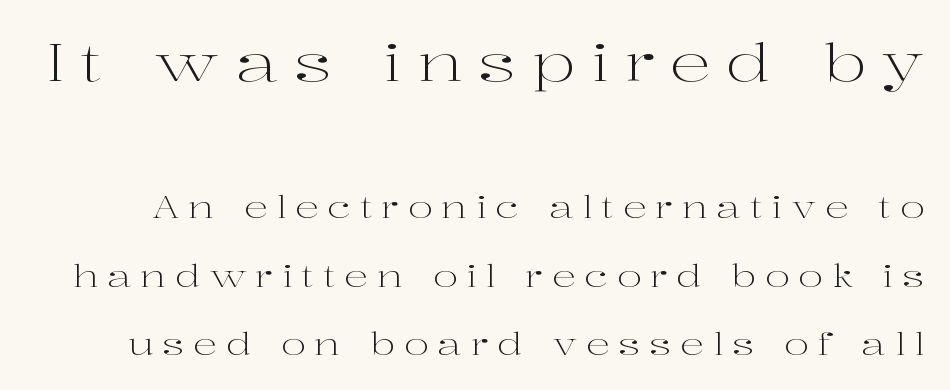
The image shows 52 px light, wide serif type, upright; set loose line spacing (2.28x), unusually wide letter spacing (+0.29 em), not underlined; the first (top) block is 1.73x larger; high stroke contrast and a medium x-height.
